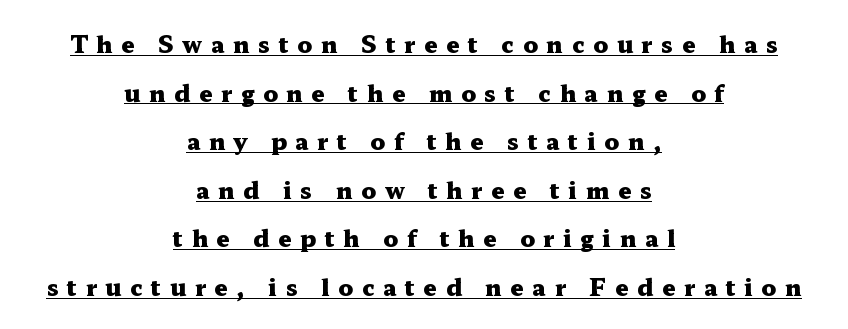
Decoration check: the copy is underlined. In terms of weight, the rendering is a true, heavy bold. The passage shown stacks its lines with a broad gap. Each line is balanced around a shared central axis.
